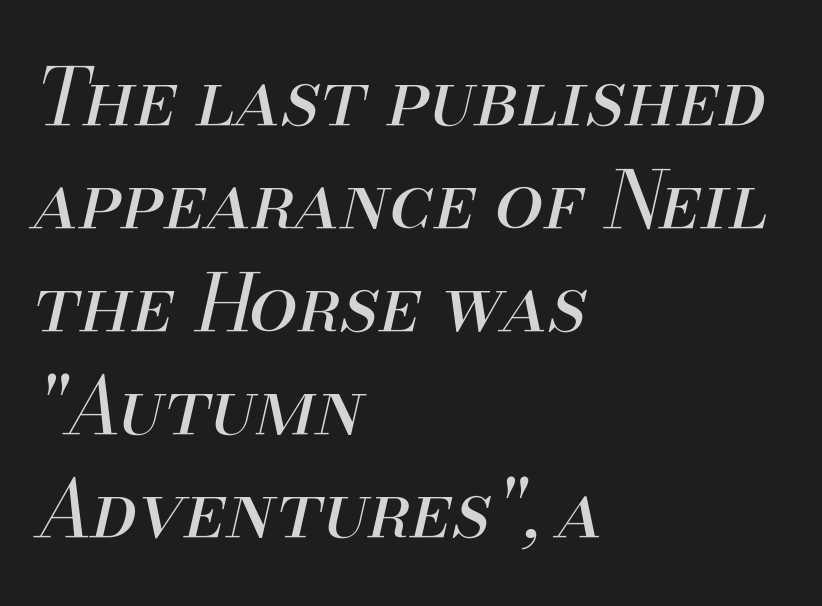
{"italic": "yes", "lean": "right", "slant_degrees": 13, "bold": "no", "weight": "regular", "width": "normal", "stroke_contrast": "medium", "x_height": "small", "monospaced": "no", "underline": "no", "align": "left", "line_spacing": "normal", "line_spacing_ratio": 1.32, "letter_spacing": "normal", "letter_spacing_em": 0.0, "glyph_px": 78}
